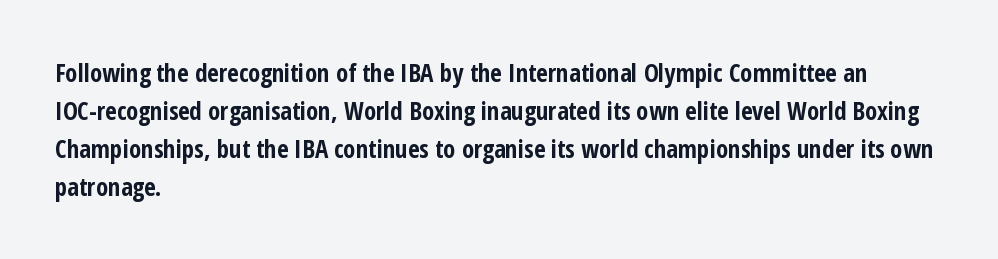
{"italic": "no", "bold": "yes", "underline": "no", "align": "left", "line_spacing": "normal", "line_spacing_ratio": 1.52, "letter_spacing": "normal", "letter_spacing_em": 0.0, "glyph_px": 25}
